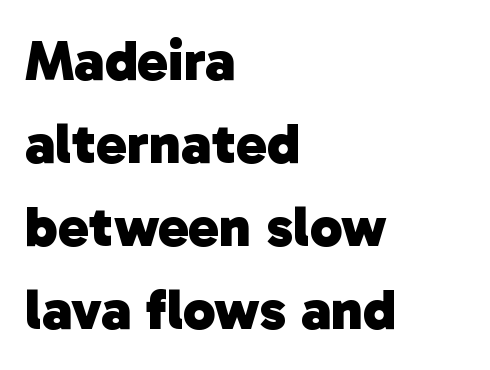
A bare baseline throughout the passage. Baseline-to-baseline distance is the conventional proportion of letter height. This sample uses plain, unmodified letter spacing. The rendering uses natural spacing where letterforms have individual widths.
